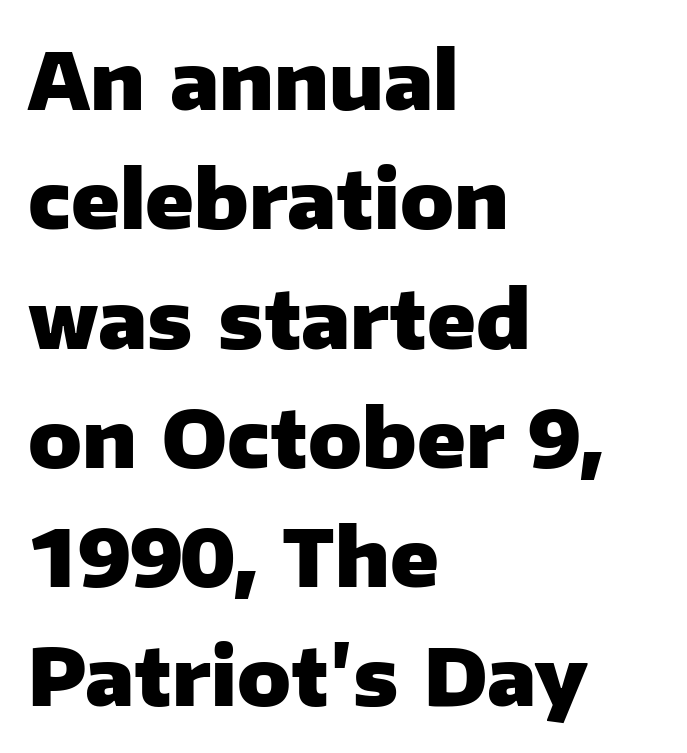
{"serif": "no", "italic": "no", "bold": "yes", "weight": "heavy", "width": "normal", "stroke_contrast": "low", "x_height": "medium", "monospaced": "no", "underline": "no", "align": "left", "line_spacing": "normal", "line_spacing_ratio": 1.51, "letter_spacing": "normal", "letter_spacing_em": 0.0, "glyph_px": 79}
